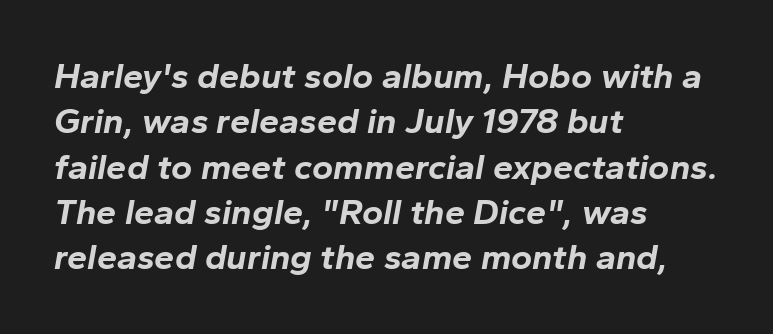
The image shows 36 px bold type, italic (leaning right); set left-aligned, normal line spacing (1.26x), normal letter spacing, not underlined; low stroke contrast and a medium x-height.
